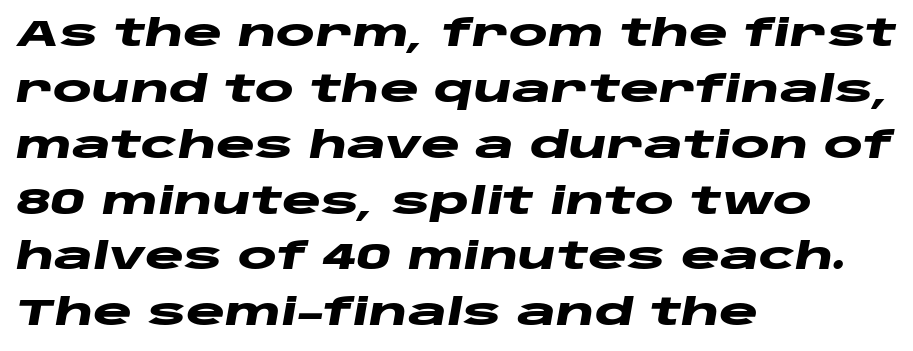
{"italic": "yes", "lean": "right", "slant_degrees": 10, "bold": "yes", "weight": "heavy", "width": "wide", "stroke_contrast": "low", "x_height": "large", "monospaced": "no", "underline": "no", "align": "left", "line_spacing": "normal", "line_spacing_ratio": 1.51, "letter_spacing": "normal", "letter_spacing_em": 0.0, "glyph_px": 37}
